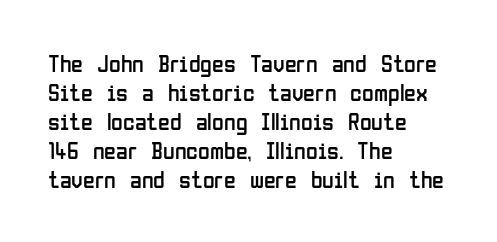
The strokes carry an ordinary text weight at most. Default kerning and tracking; the words read as compact shapes. The gap between lines stays unmarked. Does the lettering tilt? It doesn't — this is upright.
